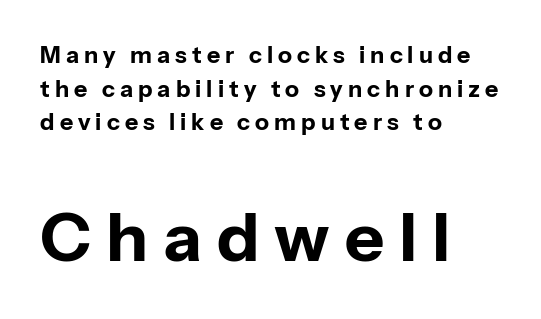
What kind of face is this? One without serifs — a sans. Does the copy run flush right? No — it runs flush left. Unmarked baselines from the first word to the last. The designer left line spacing at the default. These lines carry a lot of weight — the face is fully bold. This sample uses an upright cut, with every glyph sitting square on the baseline.
